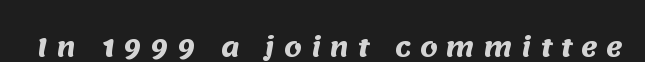
{"bold": "yes", "underline": "no", "letter_spacing": "wide", "letter_spacing_em": 0.36, "glyph_px": 25}
